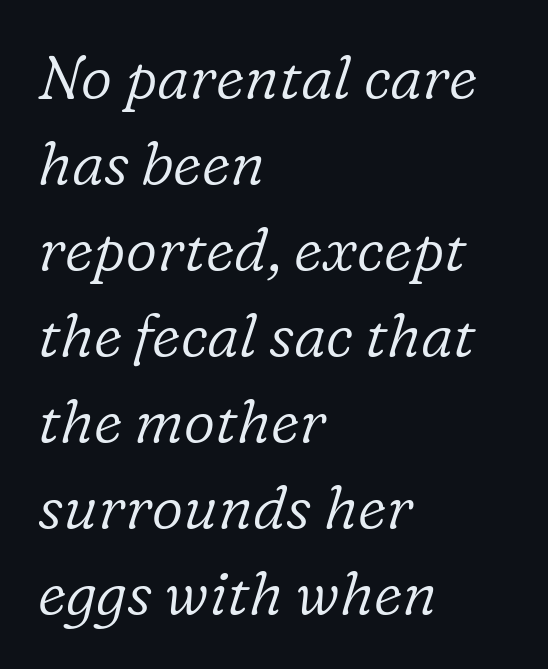
Characters are canted at an angle relative to the baseline's perpendicular. No heavy texture on the line: the type isn't bold. The text block is weighted toward the left margin, trailing off unevenly rightward. The face used here is proportionally spaced, like ordinary book or web type. Each new line begins a customary step beneath the previous one. Only glyphs here, with clear space below each row.
